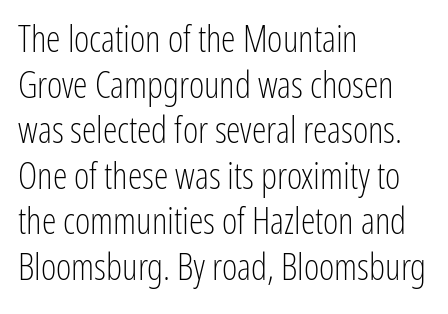
The image shows 37 px light, condensed sans-serif type, upright; set left-aligned, line spacing 1.23x, normal letter spacing, not underlined; low stroke contrast and a medium x-height.
